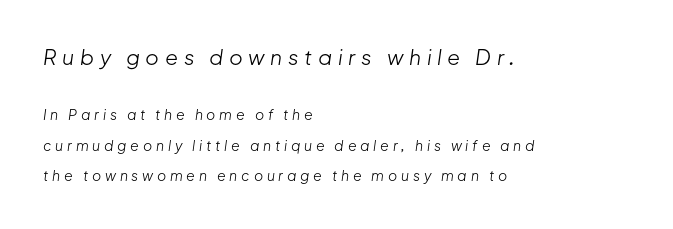
Looking at the ascenders, they clearly lean. Widely set lines give the paragraph a tall, airy silhouette. The rendering shrinks the type as you move from the upper chunk to the lower. Visually the block forms a straight wall on the left and a jagged coastline on the right. Letters have the restrained weight of plain body copy at most. Students, note that the glyphs here are deliberately spaced far apart.
